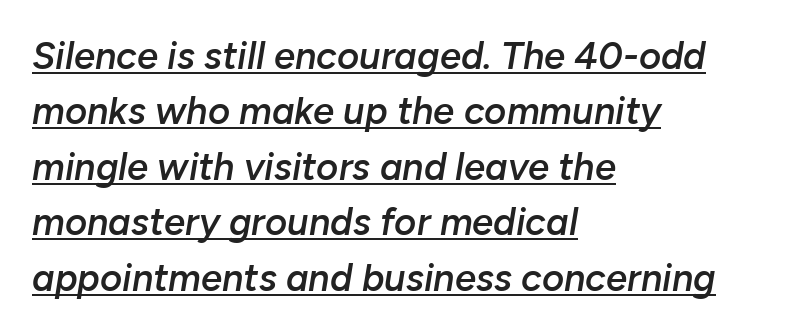
{"italic": "yes", "lean": "right", "slant_degrees": 10, "bold": "semi", "weight": "semibold", "width": "normal", "stroke_contrast": "low", "x_height": "medium", "monospaced": "no", "underline": "yes", "align": "left", "line_spacing": "normal", "line_spacing_ratio": 1.46, "letter_spacing": "normal", "letter_spacing_em": 0.0, "glyph_px": 38}
